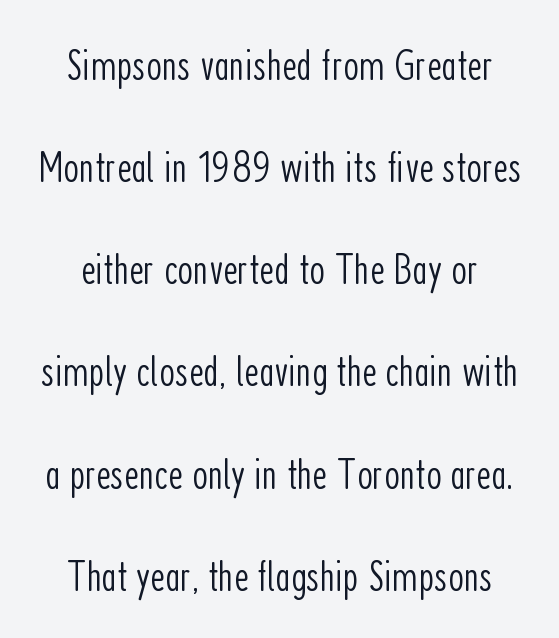
Each word holds together tightly as a unit, with standard inter-letter gaps. Horizontal bands of white between lines are thick stripes. Quick note: not italic, upright. The weight would be labelled regular, book, light, or lighter still.
